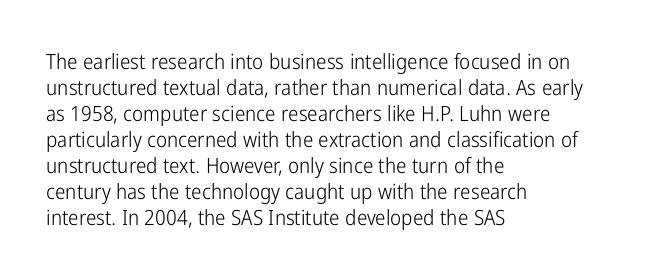
{"italic": "no", "bold": "no", "underline": "no", "align": "left", "line_spacing_ratio": 1.24, "letter_spacing": "normal", "letter_spacing_em": 0.0, "glyph_px": 21}
